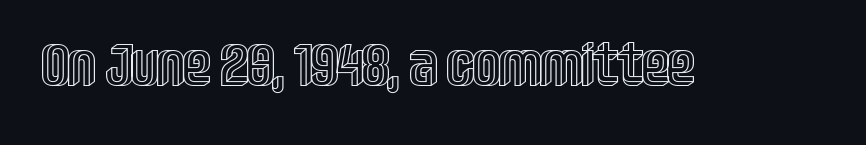
Check under the words: just untouched page. Spacing verdict: proportional, widths tailored to each character. The horizontal fit of the characters is conventional and even. Italic: no, the glyphs are upright roman.
